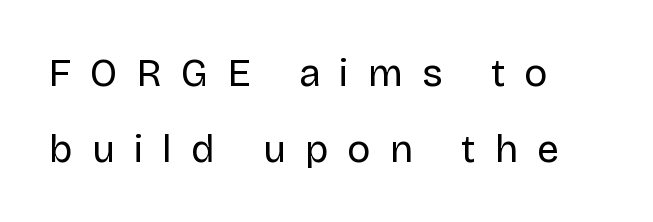
{"serif": "no", "italic": "no", "bold": "no", "weight": "regular", "width": "normal", "stroke_contrast": "low", "x_height": "large", "monospaced": "no", "underline": "no", "align": "left", "line_spacing": "loose", "line_spacing_ratio": 1.94, "letter_spacing": "wide", "letter_spacing_em": 0.49, "glyph_px": 39}
